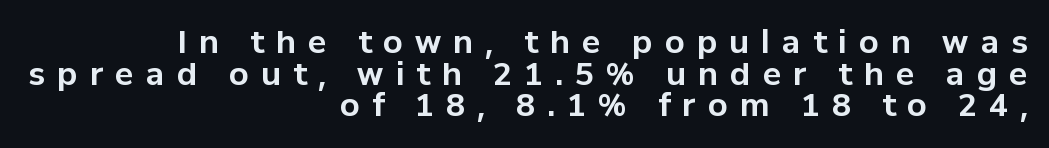
{"serif": "no", "italic": "no", "bold": "yes", "weight": "bold", "width": "normal", "stroke_contrast": "low", "x_height": "medium", "monospaced": "no", "underline": "no", "align": "right", "line_spacing": "tight", "line_spacing_ratio": 1.02, "letter_spacing": "wide", "letter_spacing_em": 0.39, "glyph_px": 31}
